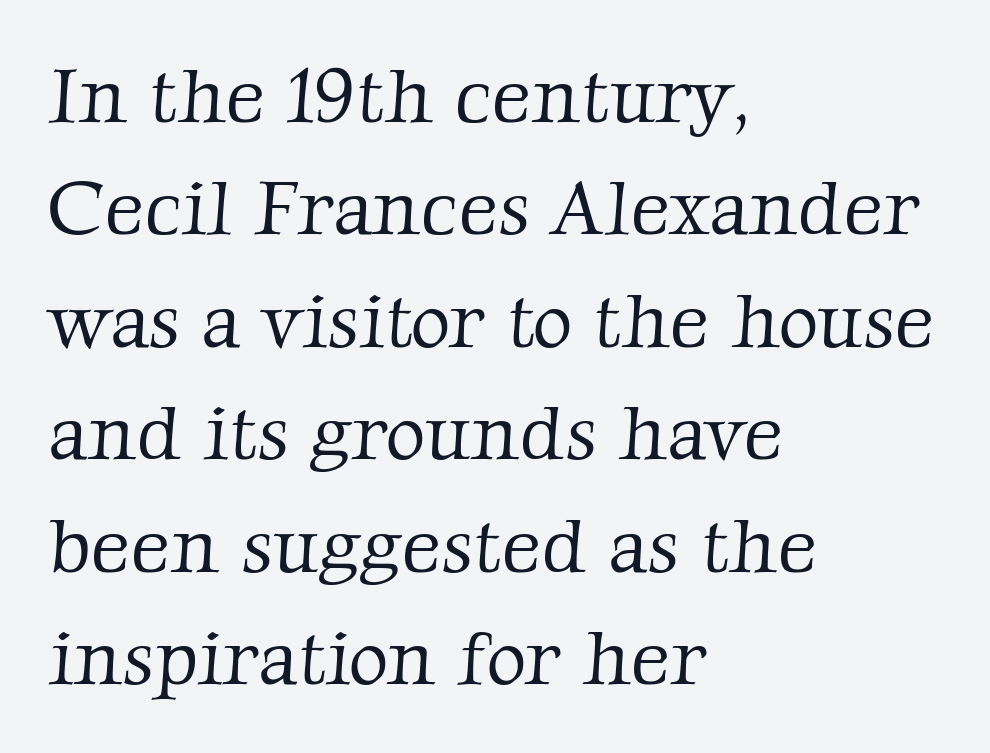
{"serif": "yes", "bold": "no", "weight": "light", "width": "normal", "stroke_contrast": "low", "x_height": "medium", "monospaced": "no", "underline": "no", "align": "left", "line_spacing": "normal", "line_spacing_ratio": 1.46, "letter_spacing": "normal", "letter_spacing_em": 0.0, "glyph_px": 77}
